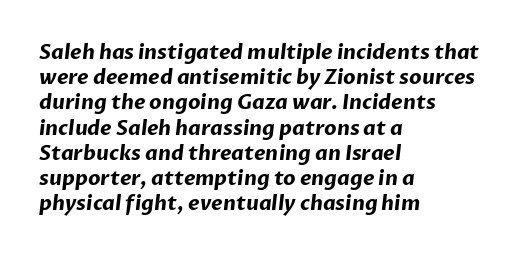
The rag falls on the right side of this text block. Check under the words: just untouched page. Evenly set lines give the paragraph a standard silhouette. A dark, heavy texture on the line: the type is bold. Tracking value appears to be zero — textbook default spacing.
